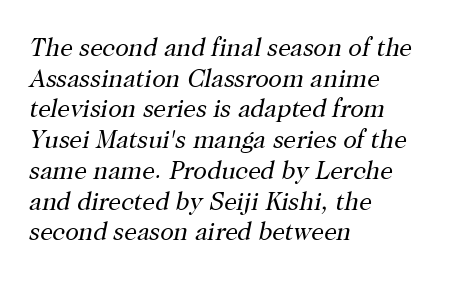
Q: Is the text bold? A: No.
Q: Is the text italic (slanted)? A: Yes, it leans right by about 12 degrees.
Q: Is the text underlined? A: No.
Q: How is the paragraph aligned? A: Left-aligned.
Q: Is the spacing between letters normal or unusually wide? A: Normal.
